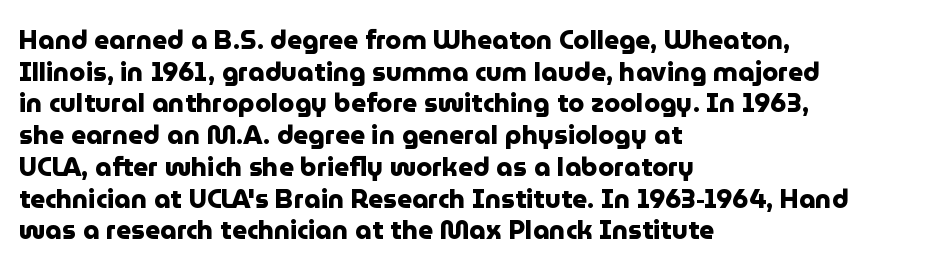
{"italic": "no", "bold": "yes", "underline": "no", "align": "left", "line_spacing_ratio": 1.22, "letter_spacing": "normal", "letter_spacing_em": 0.0, "glyph_px": 26}
